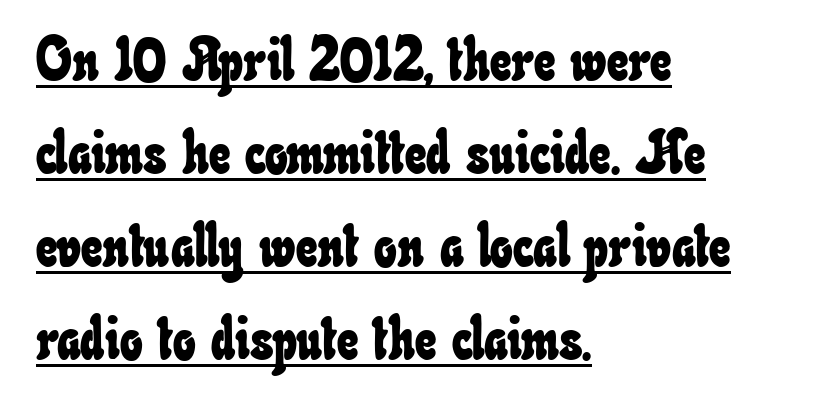
Quick note: interline space is typical. In designer terms, the underline attribute is active on this setting. Is the block centered? No — it sits flush against the left margin. The line texture is even and compact thanks to regular tracking. Note the varied advance widths — an 'i' is clearly narrower than an 'm'.
